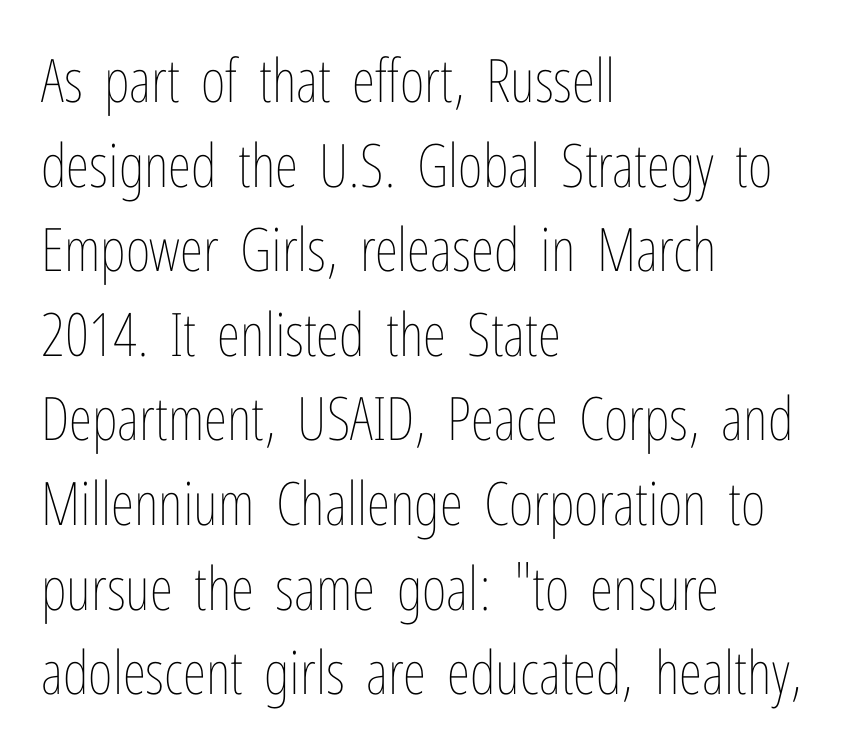
The image shows 60 px thin, condensed type, upright; set left-aligned, normal line spacing (1.41x), normal letter spacing, not underlined; low stroke contrast and a medium x-height.
